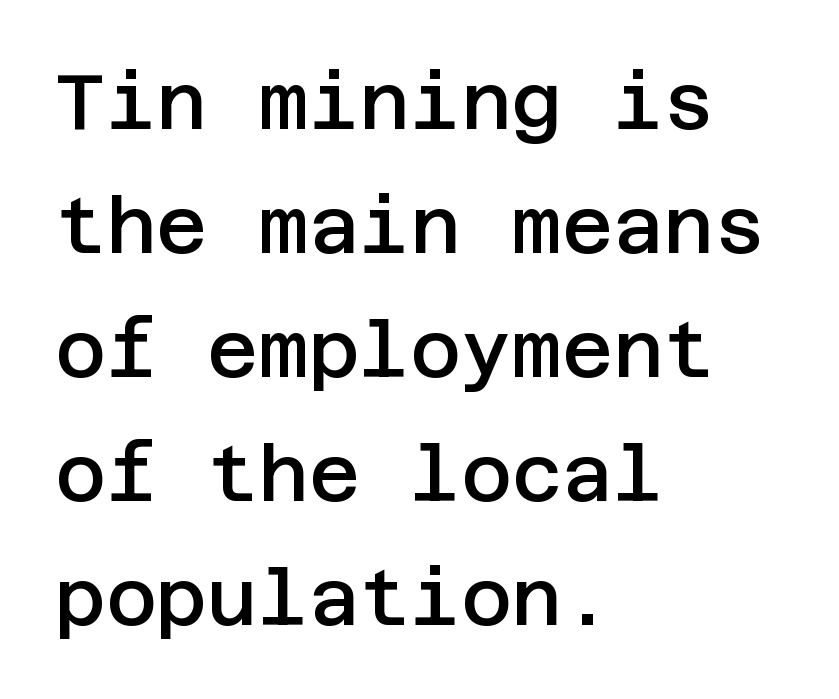
The image shows 78 px semibold sans-serif type, upright; set left-aligned, normal line spacing (1.59x), normal letter spacing, not underlined; low stroke contrast and a large x-height.
